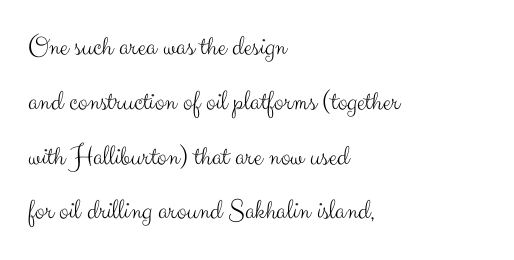
Q: Is the text bold? A: No.
Q: Is the text italic (slanted)? A: Yes.
Q: Is the typeface a serif or a sans-serif typeface? A: Sans-serif.
Q: Is the text underlined? A: No.
Q: How is the paragraph aligned? A: Left-aligned.
Q: Is the spacing between letters normal or unusually wide? A: Normal.
Q: Width (condensed, normal, or wide)? A: Normal.
Q: Stroke contrast? A: Medium.
Q: x-height? A: Small.
Q: Monospaced? A: No.
